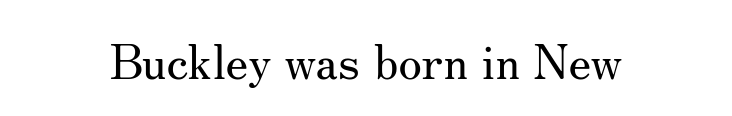
Q: Is the text bold? A: No.
Q: Is the text italic (slanted)? A: No, it is upright.
Q: Is the typeface a serif or a sans-serif typeface? A: Serif.
Q: Is the text underlined? A: No.
Q: How is the paragraph aligned? A: Centered.
Q: Is the spacing between letters normal or unusually wide? A: Normal.
Q: Width (condensed, normal, or wide)? A: Normal.
Q: Stroke contrast? A: Medium.
Q: x-height? A: Small.
Q: Monospaced? A: No.
